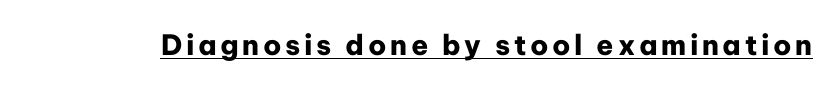
Q: Is the text bold? A: Yes.
Q: Is the text italic (slanted)? A: No, it is upright.
Q: Is the typeface a serif or a sans-serif typeface? A: Sans-serif.
Q: Is the text underlined? A: Yes.
Q: Width (condensed, normal, or wide)? A: Normal.
Q: Stroke contrast? A: Low.
Q: x-height? A: Medium.
Q: Monospaced? A: No.
